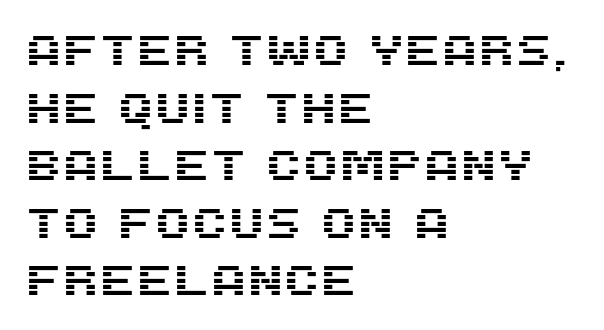
Q: Is the text italic (slanted)? A: No, it is upright.
Q: Is the typeface a serif or a sans-serif typeface? A: Sans-serif.
Q: Is the text underlined? A: No.
Q: How is the paragraph aligned? A: Left-aligned.
Q: Is the spacing between letters normal or unusually wide? A: Normal.
Q: Is the spacing between lines tight, normal or loose? A: Normal.
Q: Width (condensed, normal, or wide)? A: Normal.
Q: Stroke contrast? A: Medium.
Q: x-height? A: Large.
Q: Monospaced? A: No.
